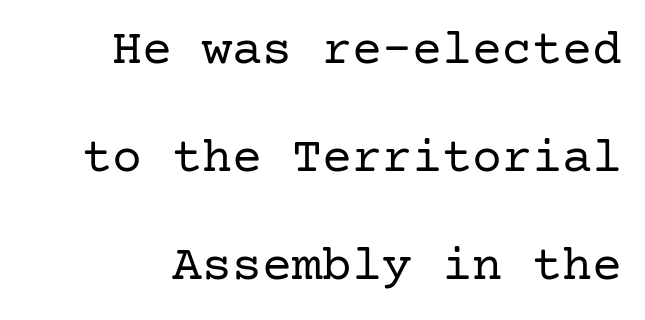
Q: Is the text bold? A: No.
Q: Is the text italic (slanted)? A: No, it is upright.
Q: Is the typeface a serif or a sans-serif typeface? A: Serif.
Q: Is the text underlined? A: No.
Q: Is the spacing between letters normal or unusually wide? A: Normal.
Q: Is the spacing between lines tight, normal or loose? A: Loose.
Q: Width (condensed, normal, or wide)? A: Normal.
Q: Stroke contrast? A: Low.
Q: x-height? A: Medium.
